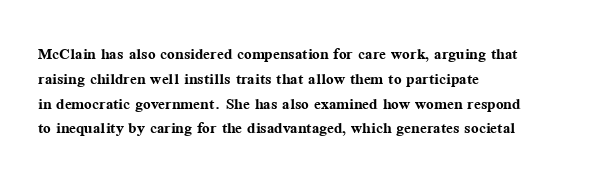
Line starts are locked; line ends wander. Tracking value appears to be zero — textbook default spacing. Style check: upright. Rule under the text: the space is simply empty. Heavy-handed strokes throughout: this text is bold.
